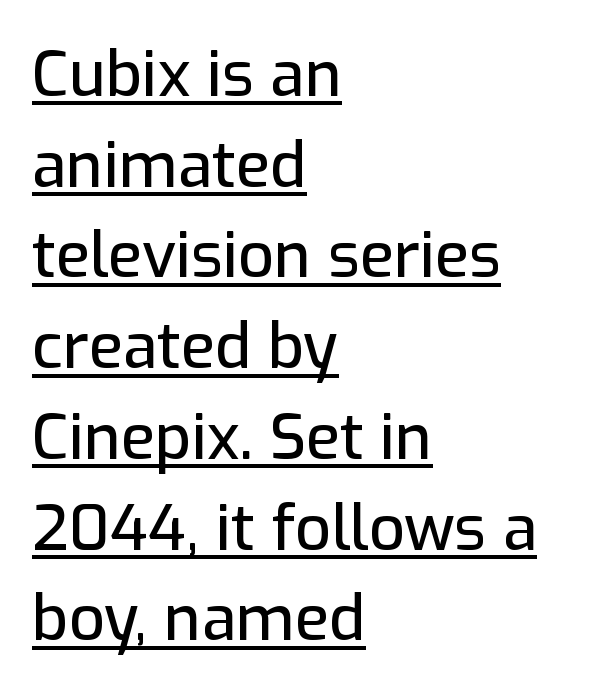
{"serif": "no", "italic": "no", "width": "normal", "stroke_contrast": "low", "x_height": "medium", "monospaced": "no", "underline": "yes", "align": "left", "line_spacing": "normal", "line_spacing_ratio": 1.44, "letter_spacing": "normal", "letter_spacing_em": 0.0, "glyph_px": 63}
